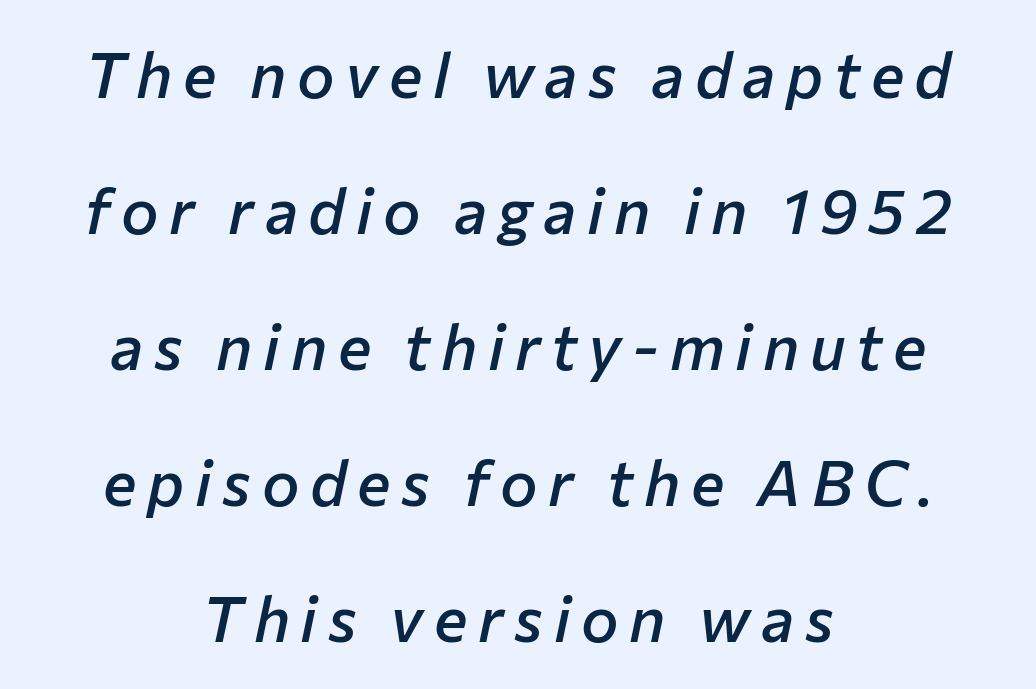
{"italic": "yes", "lean": "right", "slant_degrees": 12, "bold": "semi", "weight": "semibold", "width": "normal", "stroke_contrast": "low", "x_height": "medium", "monospaced": "no", "underline": "no", "align": "center", "line_spacing": "loose", "line_spacing_ratio": 2.16, "glyph_px": 63}
